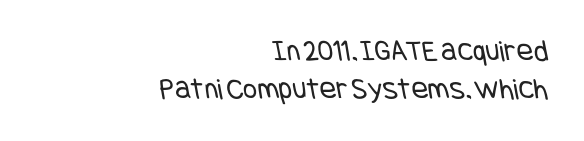
Q: Is the text bold? A: No.
Q: Is the typeface a serif or a sans-serif typeface? A: Sans-serif.
Q: Is the text underlined? A: No.
Q: How is the paragraph aligned? A: Right-aligned.
Q: Is the spacing between letters normal or unusually wide? A: Normal.
Q: Width (condensed, normal, or wide)? A: Condensed.
Q: Stroke contrast? A: Low.
Q: x-height? A: Large.
